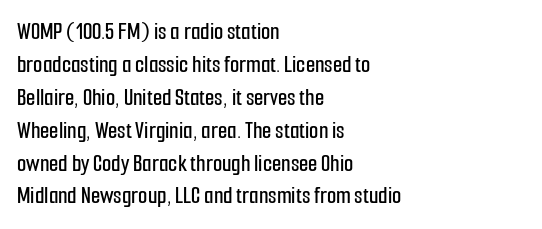
Q: Is the text italic (slanted)? A: No, it is upright.
Q: Is the text underlined? A: No.
Q: How is the paragraph aligned? A: Left-aligned.
Q: Is the spacing between letters normal or unusually wide? A: Normal.
Q: Is the spacing between lines tight, normal or loose? A: Normal.
